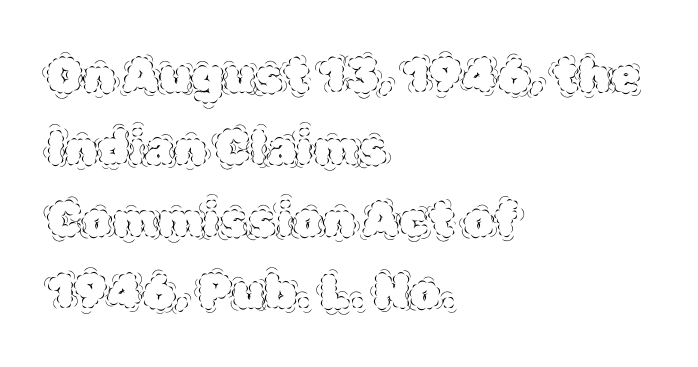
Q: Is the text bold? A: No.
Q: Is the text italic (slanted)? A: No, it is upright.
Q: Is the text underlined? A: No.
Q: How is the paragraph aligned? A: Left-aligned.
Q: Is the spacing between letters normal or unusually wide? A: Normal.
Q: Is the spacing between lines tight, normal or loose? A: Normal.
Q: Width (condensed, normal, or wide)? A: Normal.
Q: x-height? A: Large.
Q: Monospaced? A: No.
